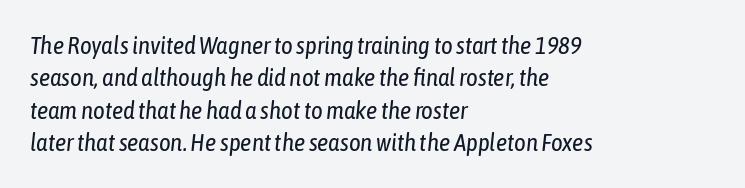
Q: Is the text bold? A: No.
Q: Is the text italic (slanted)? A: Yes, it leans right by about 6 degrees.
Q: Is the text underlined? A: No.
Q: How is the paragraph aligned? A: Left-aligned.
Q: Is the spacing between letters normal or unusually wide? A: Normal.
Q: Is the spacing between lines tight, normal or loose? A: Normal.
